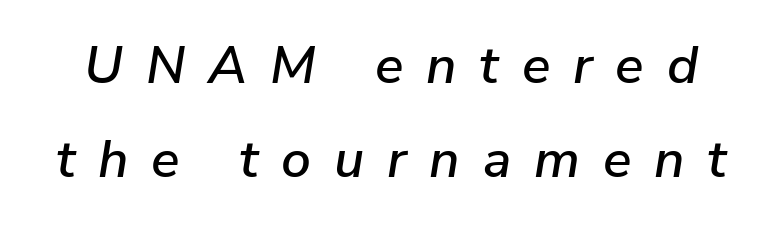
Each word looks stretched out because of the extra space between its letters. The area under the type is left untouched. Do the characters align in a grid? No, the font is proportional. When letters slant like this, we call the style italic.
